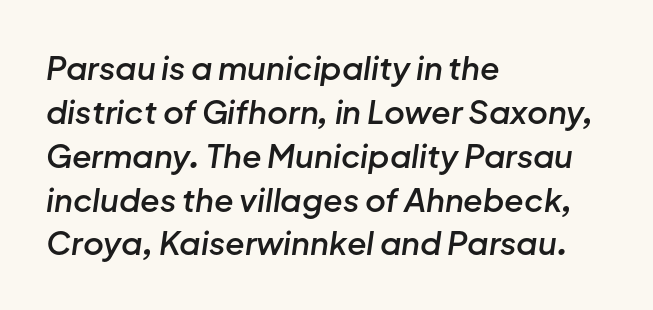
The image shows 32 px semibold type, italic (leaning right); set left-aligned, normal line spacing (1.37x), normal letter spacing, not underlined; low stroke contrast and a medium x-height.
